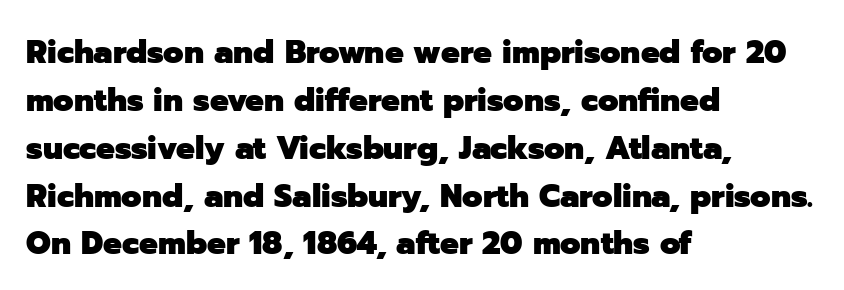
The sample has been set heavy, in full bold. The passage shown has conventional tracking throughout. Here the designer chose a conventional face with non-uniform glyph widths. Reading down the column, the eye jumps a familiar distance to each next line. Quick note: underline off.
